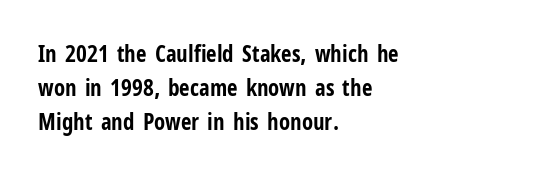
{"italic": "no", "bold": "yes", "underline": "no", "align": "left", "line_spacing": "normal", "line_spacing_ratio": 1.47, "letter_spacing": "normal", "letter_spacing_em": 0.0, "glyph_px": 23}
